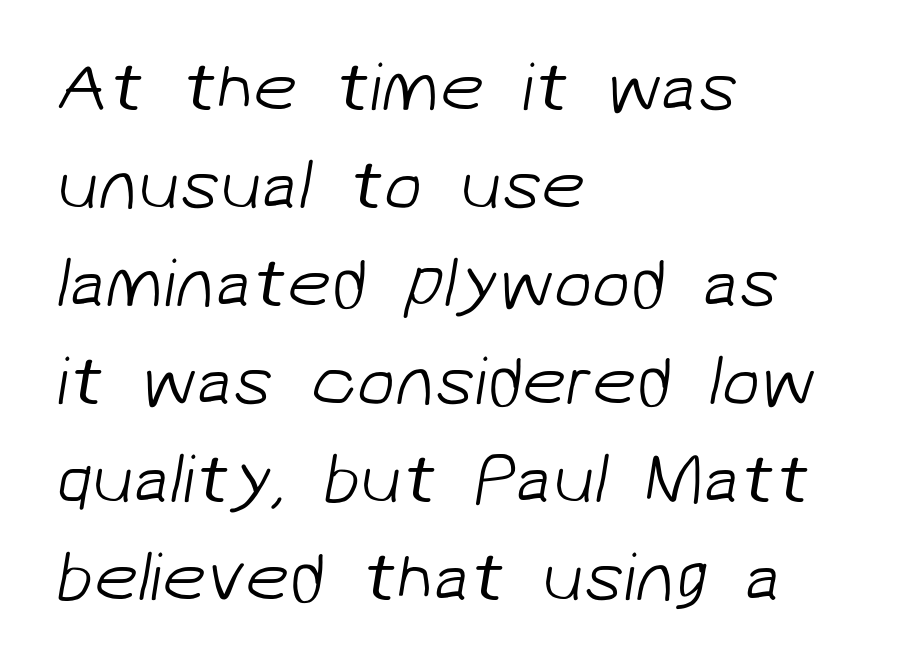
Are there feet on the stems? There aren't — it's a sans. Short note: letters normally spaced. A clean baseline with only descenders dipping below it. The lines are quadded left. No chunkiness to these letters — they're not bold.
